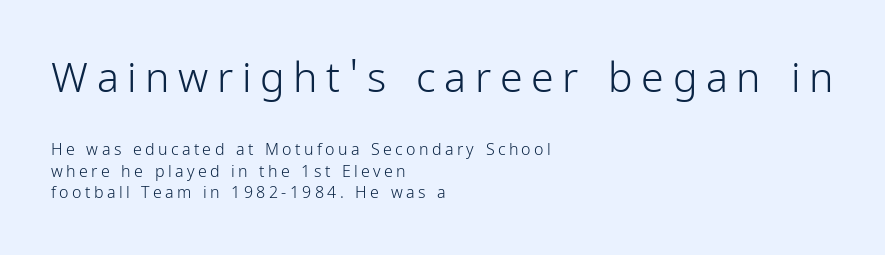
The image shows 41 px light, condensed sans-serif type, upright; set left-aligned, normal line spacing (1.33x), unusually wide letter spacing (+0.21 em), not underlined; the first (top) block is 2.56x larger; low stroke contrast and a medium x-height.
